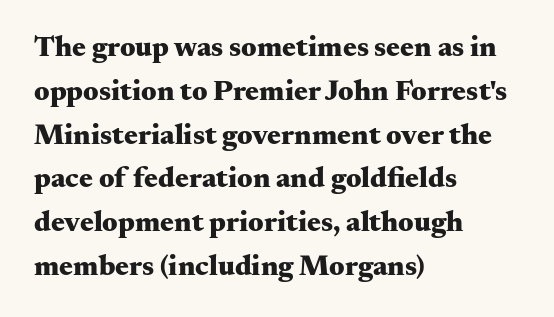
This rendering uses left alignment, leaving the right contour irregular. Between one letter and the next there's only the usual sliver of space. Character widths vary here, with narrow letters taking less room than wide ones. The glyphs in this specimen are seriffed. A bare baseline throughout the passage.
